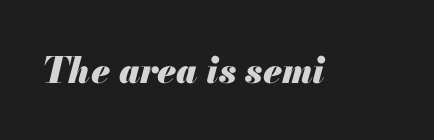
Nothing unusual about the tracking: characters are spaced as the font intends. Its strokes are broad and dark, the hallmark of bold type. Is this a fixed-width face? No — the glyphs have proportional, varying widths. It's the slanting kind of type. The passage shown is not underscored anywhere.
